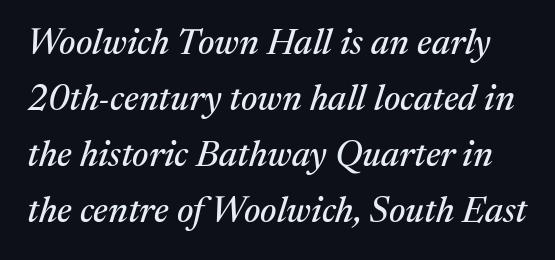
Q: Is the text italic (slanted)? A: Yes, it leans right by about 17 degrees.
Q: Is the typeface a serif or a sans-serif typeface? A: Serif.
Q: Is the text underlined? A: No.
Q: Is the spacing between letters normal or unusually wide? A: Normal.
Q: Is the spacing between lines tight, normal or loose? A: Normal.
Q: Width (condensed, normal, or wide)? A: Normal.
Q: Stroke contrast? A: Medium.
Q: x-height? A: Medium.
Q: Monospaced? A: No.
